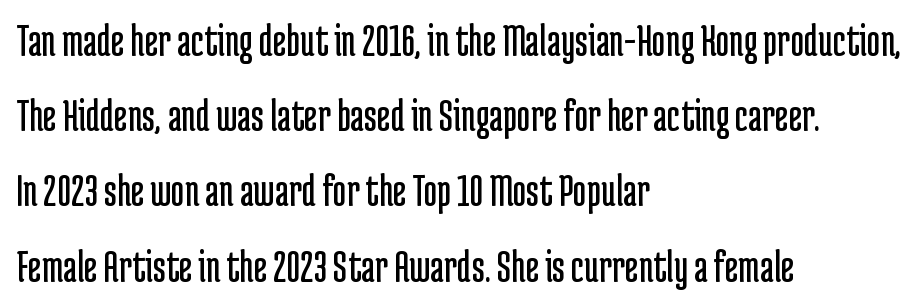
Weight: in the light-to-regular range. The face used here is a sans, in the tradition of grotesques and geometrics. Honestly, the row spacing looks completely unremarkable. Short and long lines alike share a common starting point at left.
